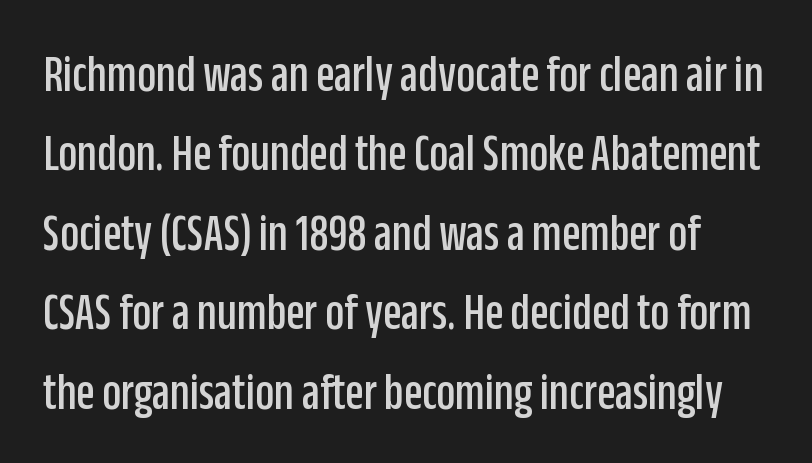
{"serif": "no", "italic": "no", "width": "condensed", "stroke_contrast": "low", "x_height": "large", "monospaced": "no", "underline": "no", "line_spacing": "normal", "line_spacing_ratio": 1.5, "letter_spacing": "normal", "letter_spacing_em": 0.0, "glyph_px": 53}
